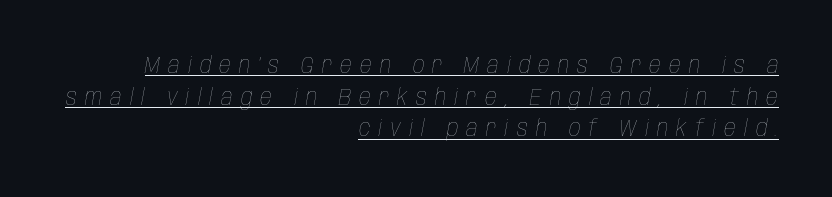
Rows of type keep a routine distance in the vertical direction. Notice how the stems are inclined rather than vertical — that's the hallmark of italics. Is the block centered? No — it sits flush against the right margin. The font sits on the lighter half of the weight spectrum, regular included. Notice how a bar underscores the lettering throughout.
